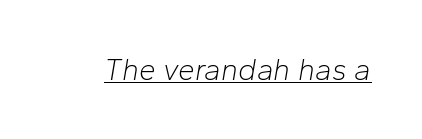
No extra ink here — the face is not bold. These lines keep a tight, regular rhythm from letter to letter. Tall strokes in this sample are angled rather than plumb. A typographer would call this underscored text. The letters advance in unequal steps, a hallmark of proportional type.
